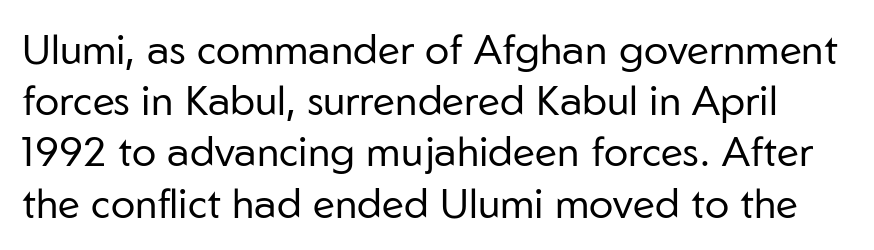
The image shows 41 px regular-weight sans-serif type, upright; set normal line spacing (1.25x), normal letter spacing, not underlined; low stroke contrast and a medium x-height.
